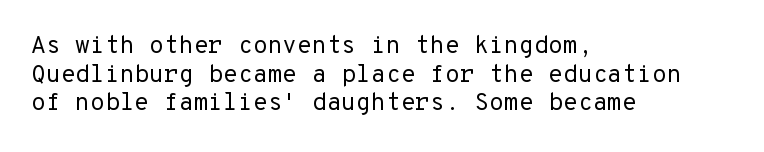
The image shows 24 px text type, upright; set left-aligned, line spacing 1.19x, normal letter spacing, not underlined.
